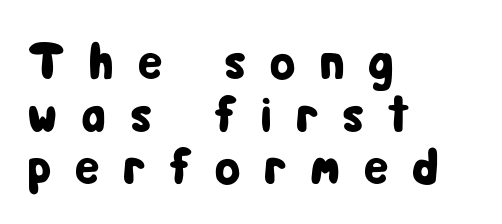
{"serif": "no", "italic": "no", "width": "condensed", "stroke_contrast": "low", "x_height": "medium", "monospaced": "no", "underline": "no", "align": "left", "line_spacing": "tight", "line_spacing_ratio": 1.01, "letter_spacing": "wide", "letter_spacing_em": 0.45, "glyph_px": 52}
